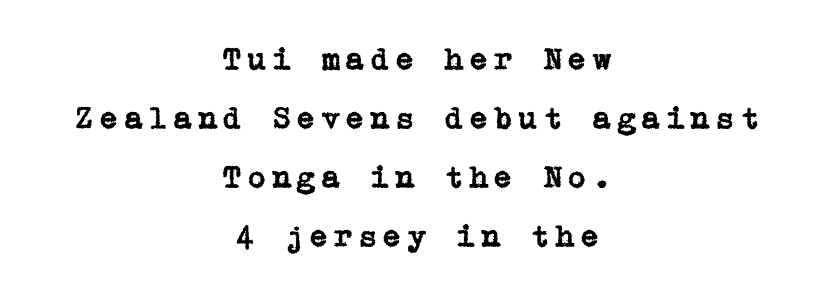
The image shows 32 px serif type, upright; set centered, line spacing 1.84x, not underlined; low stroke contrast and a medium x-height.
